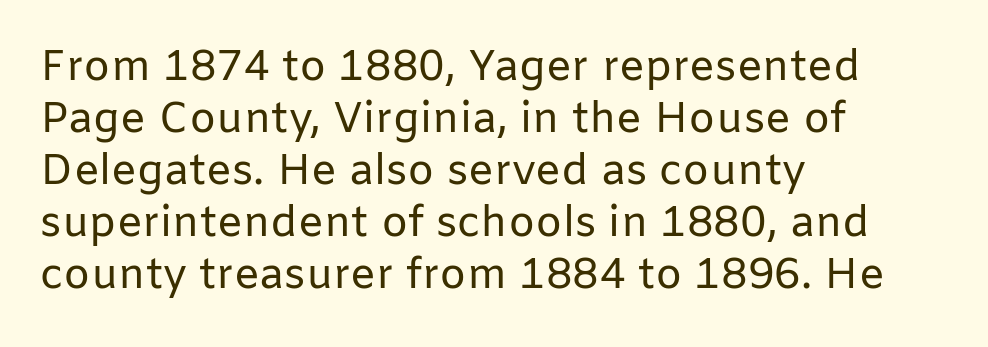
Q: Is the text bold? A: No.
Q: Is the text italic (slanted)? A: No, it is upright.
Q: Is the typeface a serif or a sans-serif typeface? A: Sans-serif.
Q: Is the text underlined? A: No.
Q: How is the paragraph aligned? A: Left-aligned.
Q: Is the spacing between letters normal or unusually wide? A: Normal.
Q: Width (condensed, normal, or wide)? A: Normal.
Q: Stroke contrast? A: Low.
Q: x-height? A: Medium.
Q: Monospaced? A: No.
